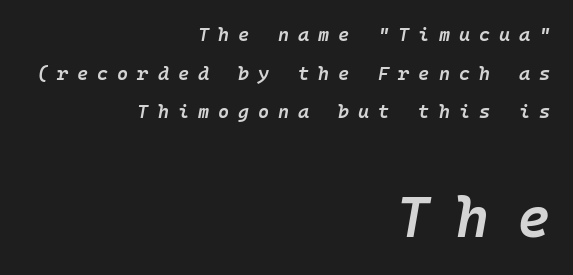
Just letters on the line, the space beneath them empty. Baseline-to-baseline distance is far greater than the letter height. A typesetter would mark this as italic. The letters are spread apart with noticeably loose tracking. One-word summary of the alignment: right. Between these two stacked blocks, the lower one wins on size.
